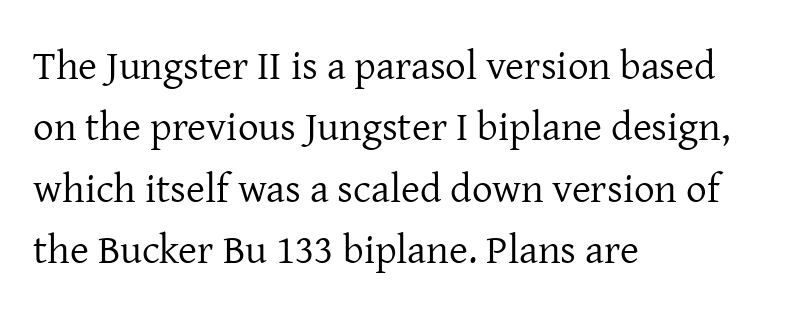
Letter spacing: default. The text block is weighted toward the left margin, trailing off unevenly rightward. Type without underlining. Do the characters align in a grid? No, the font is proportional. Horizontal bands of white between lines are of average thickness. Style check: upright.
